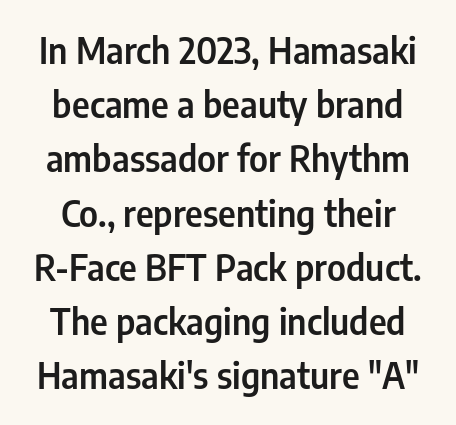
The image shows 35 px condensed sans-serif type, upright; set normal line spacing (1.55x), normal letter spacing, not underlined; low stroke contrast and a medium x-height.
